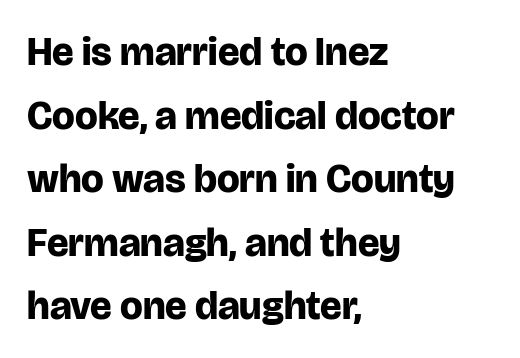
Q: Is the text bold? A: Yes.
Q: Is the text italic (slanted)? A: No, it is upright.
Q: Is the typeface a serif or a sans-serif typeface? A: Sans-serif.
Q: Is the text underlined? A: No.
Q: How is the paragraph aligned? A: Left-aligned.
Q: Is the spacing between letters normal or unusually wide? A: Normal.
Q: Is the spacing between lines tight, normal or loose? A: Normal.
Q: Width (condensed, normal, or wide)? A: Normal.
Q: Stroke contrast? A: Low.
Q: x-height? A: Large.
Q: Monospaced? A: No.
